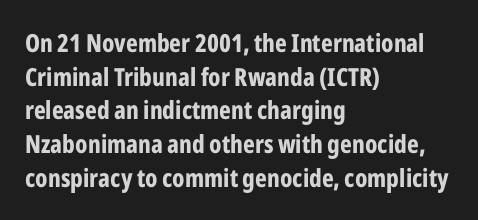
The image shows 25 px bold type, upright; set left-aligned, normal line spacing (1.35x), normal letter spacing, not underlined.
